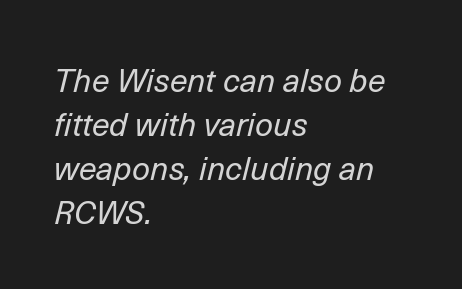
{"italic": "yes", "lean": "right", "slant_degrees": 14, "bold": "no", "weight": "regular", "width": "normal", "stroke_contrast": "low", "x_height": "medium", "monospaced": "no", "underline": "no", "align": "left", "line_spacing": "normal", "line_spacing_ratio": 1.37, "letter_spacing": "normal", "letter_spacing_em": 0.0, "glyph_px": 32}
